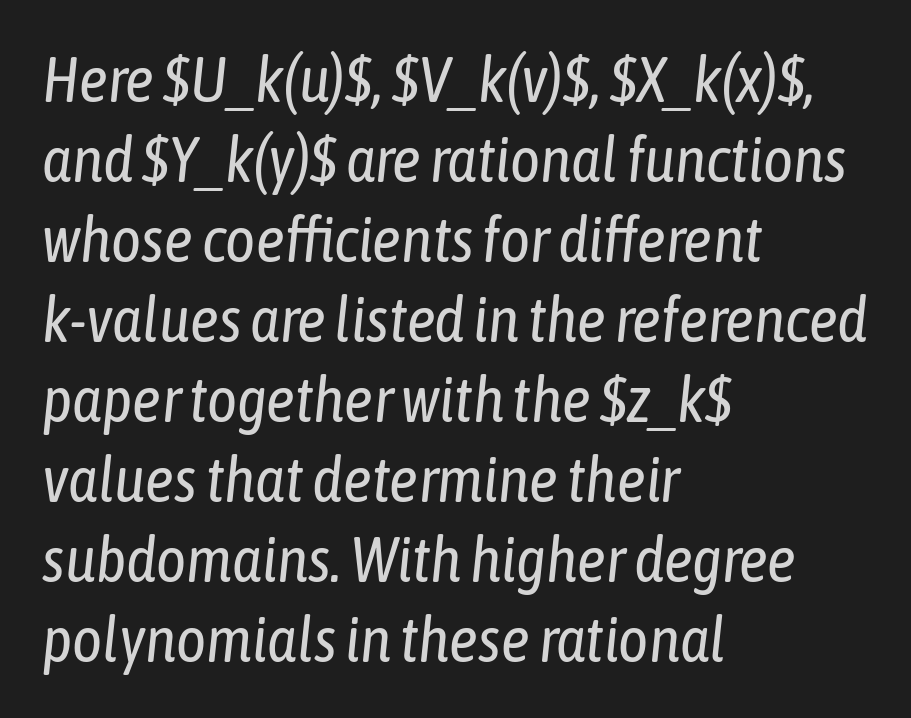
{"italic": "yes", "lean": "right", "slant_degrees": 6, "bold": "no", "weight": "regular", "width": "condensed", "stroke_contrast": "low", "x_height": "medium", "monospaced": "no", "underline": "no", "align": "left", "line_spacing": "normal", "line_spacing_ratio": 1.25, "letter_spacing": "normal", "letter_spacing_em": 0.0, "glyph_px": 64}
